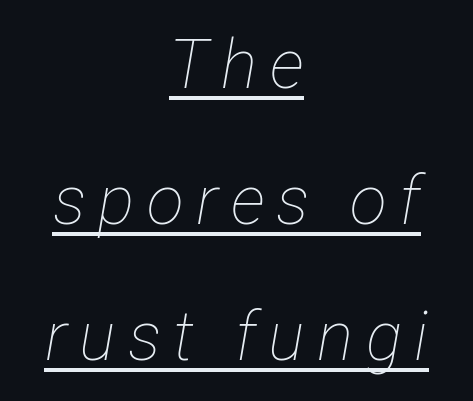
The setting favours the middle, as headings and verse often do. These glyphs show unthickened strokes, regular width or finer. A typesetter would mark this as italic. Do the characters align in a grid? No, the font is proportional. Compared with undecorated copy, this sample adds a rule below the words. Horizontal bands of white between lines are thick stripes.
